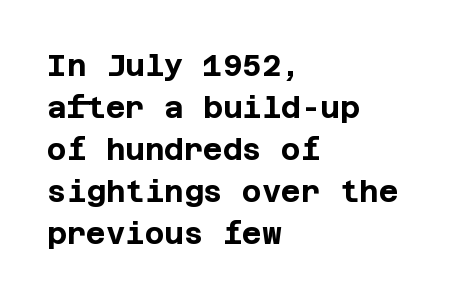
The image shows 30 px bold sans-serif type, upright; set left-aligned, normal line spacing (1.4x), normal letter spacing, not underlined; low stroke contrast and a large x-height.
